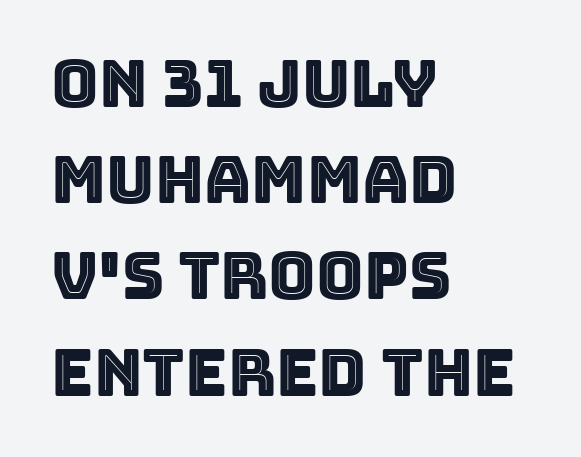
The string is rendered with underlining switched off. Left-aligned paragraph, ragged on the right. The rendering keeps characters at their native spacing. Is there much room between lines? A standard amount, neither cramped nor airy.
